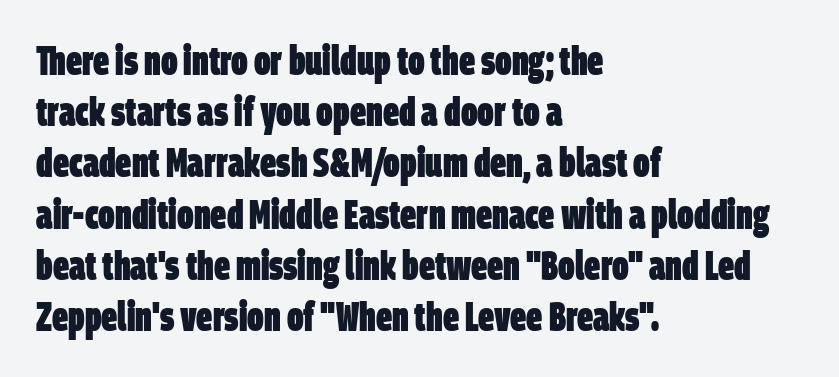
Q: Is the text bold? A: Yes.
Q: Is the typeface a serif or a sans-serif typeface? A: Sans-serif.
Q: Is the text underlined? A: No.
Q: How is the paragraph aligned? A: Left-aligned.
Q: Is the spacing between letters normal or unusually wide? A: Normal.
Q: Is the spacing between lines tight, normal or loose? A: Normal.
Q: Width (condensed, normal, or wide)? A: Condensed.
Q: Stroke contrast? A: Low.
Q: x-height? A: Large.
Q: Monospaced? A: No.
